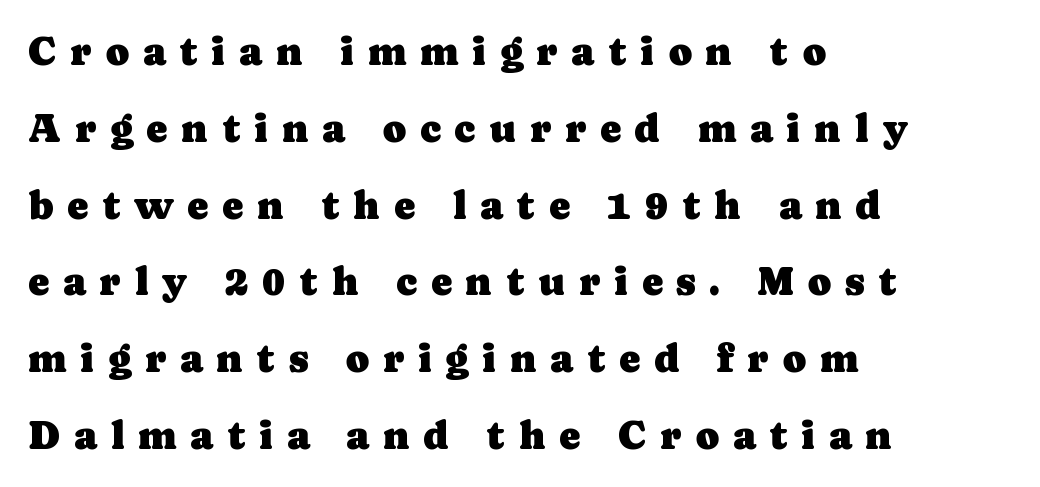
The image shows 40 px serif type, upright; set left-aligned, loose line spacing (1.92x), unusually wide letter spacing (+0.34 em), not underlined; low stroke contrast and a medium x-height.
